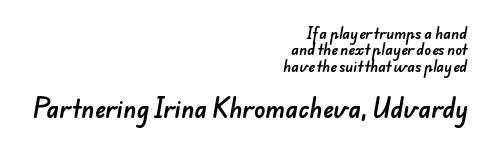
{"underline": "no", "align": "right", "line_spacing_ratio": 1.17, "letter_spacing": "normal", "letter_spacing_em": 0.0, "larger_block": "second", "size_ratio": 1.64, "glyph_px": 23}
